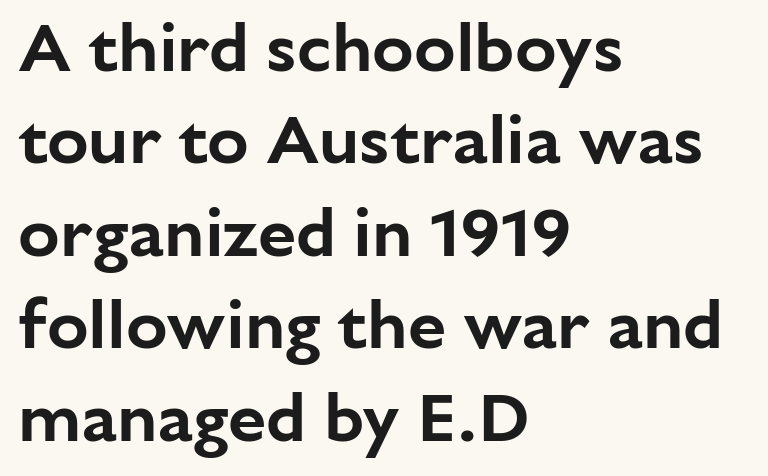
A typesetter would mark this as roman, not italic. You could not count columns in this text — the font is proportionally spaced. These lines keep a tight, regular rhythm from letter to letter. Regarding serifs, this sample does without them.
